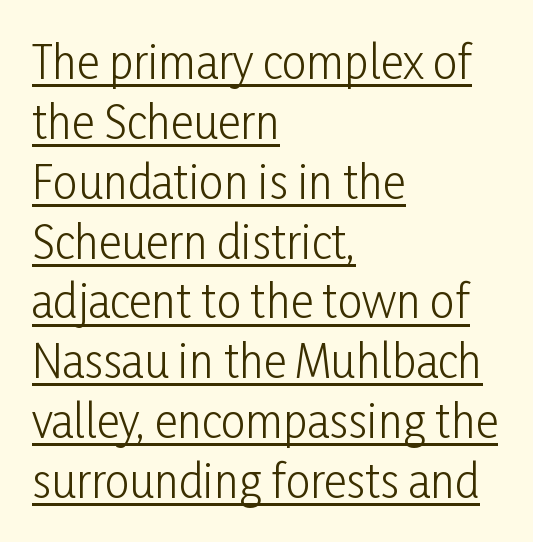
The image shows 44 px light, condensed sans-serif type, upright; set left-aligned, normal line spacing (1.36x), normal letter spacing, underlined; low stroke contrast and a medium x-height.
